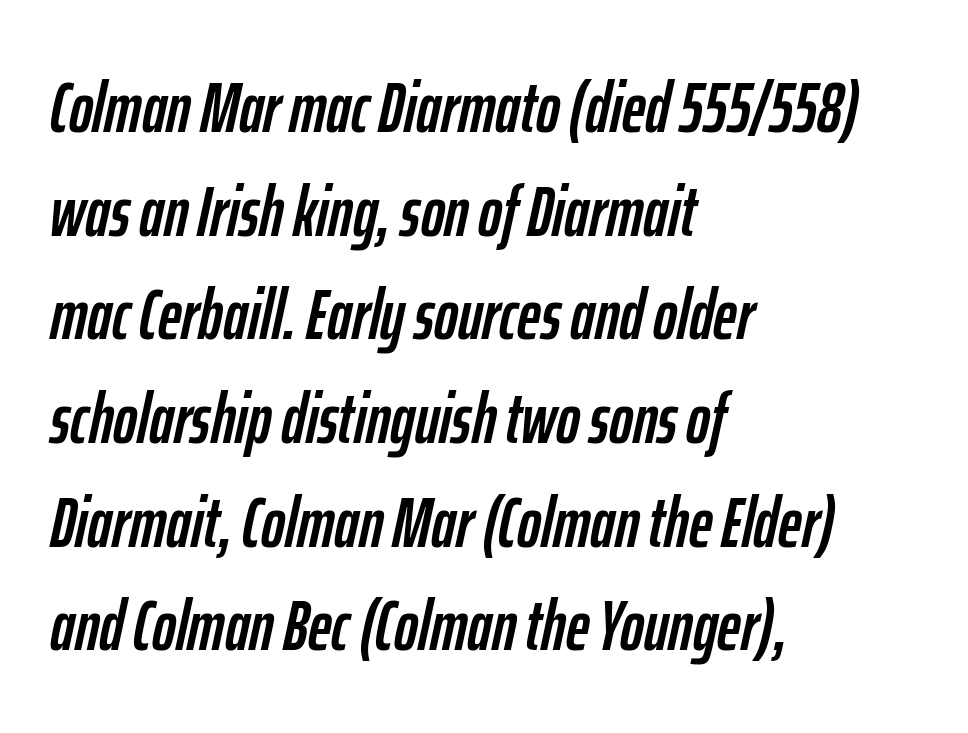
{"italic": "yes", "lean": "right", "slant_degrees": 12, "width": "condensed", "stroke_contrast": "low", "x_height": "medium", "monospaced": "no", "underline": "no", "align": "left", "line_spacing": "normal", "line_spacing_ratio": 1.44, "letter_spacing": "normal", "letter_spacing_em": 0.0, "glyph_px": 72}
